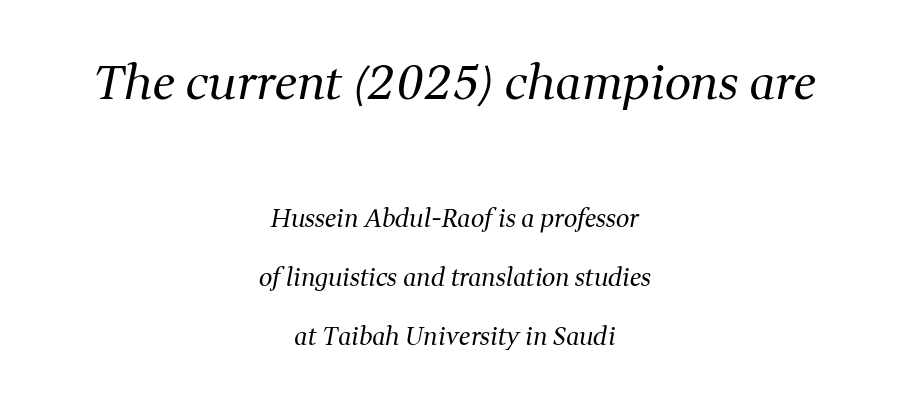
Stems here are at most as thick as an everyday book face. Serif or sans? Serif — the stroke terminals have little feet. Quick note: interline space is abundant. The string is rendered with underlining switched off. One-word summary of the alignment: center. Whoever set this made the first block the dominant, larger element.
